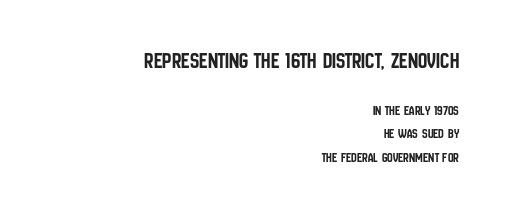
Whoever set this made the first block the dominant, larger element. One glance says typical: line gaps are just what's usual. Each word holds together tightly as a unit, with standard inter-letter gaps. Italic: no, the glyphs are upright roman. Descenders hang freely into open space.
